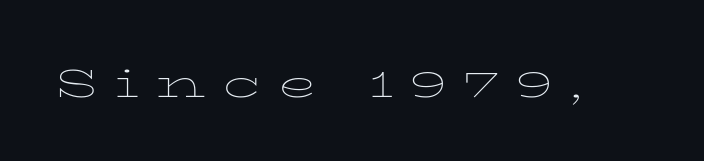
The image shows 51 px thin, wide type, upright; set unusually wide letter spacing (+0.33 em), not underlined; low stroke contrast and a medium x-height.
